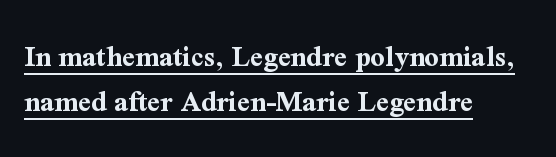
Q: Is the text bold? A: Yes.
Q: Is the text italic (slanted)? A: No, it is upright.
Q: Is the typeface a serif or a sans-serif typeface? A: Serif.
Q: Is the text underlined? A: Yes.
Q: How is the paragraph aligned? A: Left-aligned.
Q: Is the spacing between letters normal or unusually wide? A: Normal.
Q: Is the spacing between lines tight, normal or loose? A: Normal.
Q: Width (condensed, normal, or wide)? A: Normal.
Q: Stroke contrast? A: Medium.
Q: x-height? A: Medium.
Q: Monospaced? A: No.
